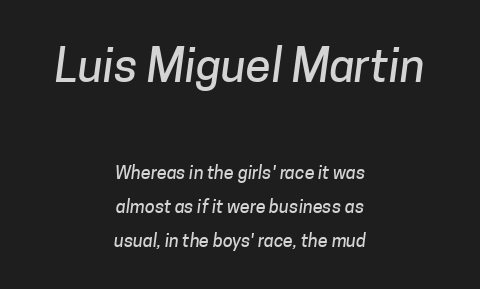
{"serif": "no", "width": "normal", "stroke_contrast": "low", "x_height": "medium", "monospaced": "no", "underline": "no", "align": "center", "line_spacing": "loose", "line_spacing_ratio": 1.91, "letter_spacing": "normal", "letter_spacing_em": 0.0, "larger_block": "first", "size_ratio": 2.56, "glyph_px": 46}
